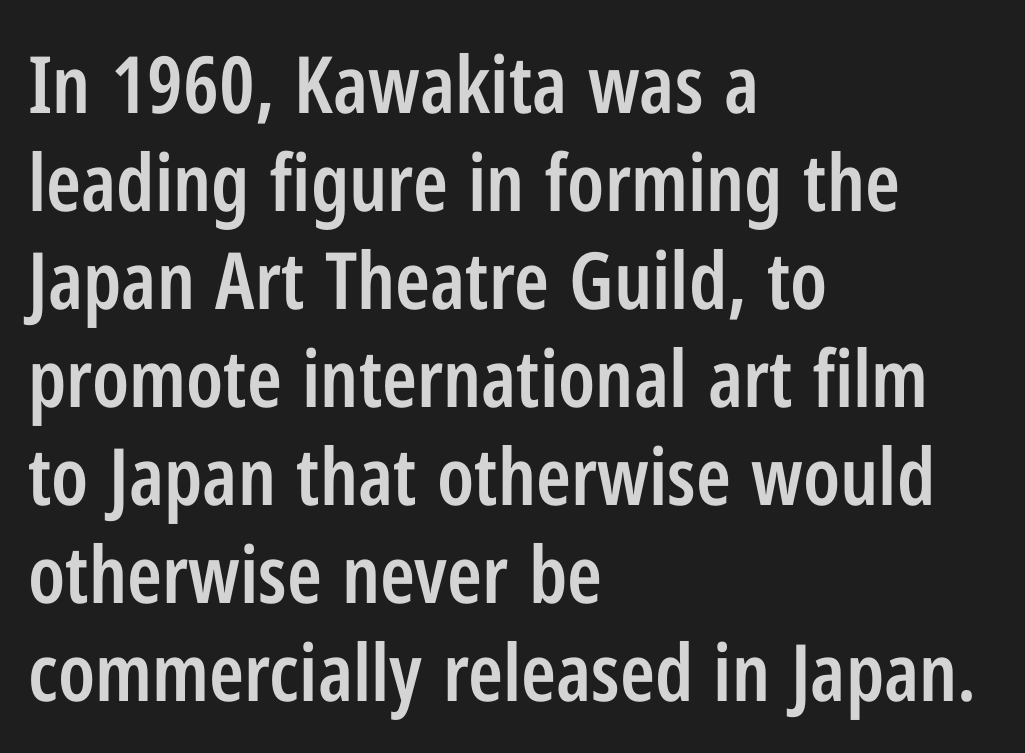
{"serif": "no", "italic": "no", "bold": "semi", "weight": "semibold", "width": "condensed", "stroke_contrast": "low", "x_height": "medium", "monospaced": "no", "underline": "no", "align": "left", "line_spacing_ratio": 1.24, "letter_spacing": "normal", "letter_spacing_em": 0.0, "glyph_px": 79}
